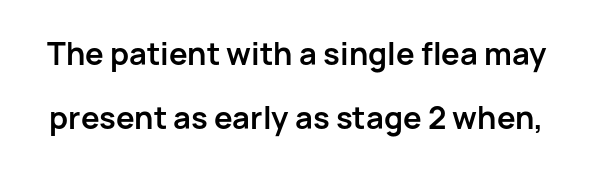
Q: Is the text bold? A: Yes.
Q: Is the text italic (slanted)? A: No, it is upright.
Q: Is the typeface a serif or a sans-serif typeface? A: Sans-serif.
Q: Is the text underlined? A: No.
Q: Is the spacing between letters normal or unusually wide? A: Normal.
Q: Is the spacing between lines tight, normal or loose? A: Loose.
Q: Width (condensed, normal, or wide)? A: Normal.
Q: Stroke contrast? A: Low.
Q: x-height? A: Medium.
Q: Monospaced? A: No.
